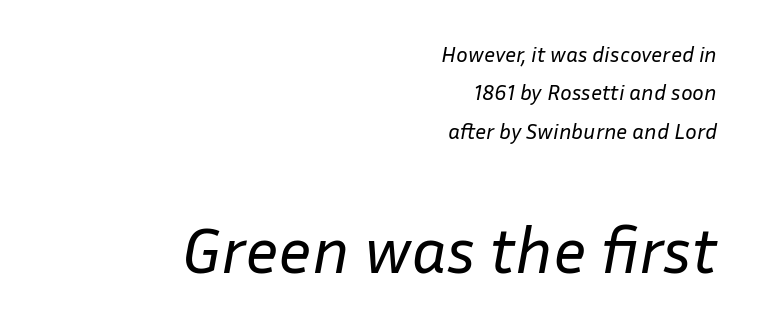
The image shows 66 px regular-weight type, italic (leaning right); set right-aligned, line spacing 1.74x, normal letter spacing, not underlined; the second (bottom) block is 3.0x larger; low stroke contrast and a medium x-height.
